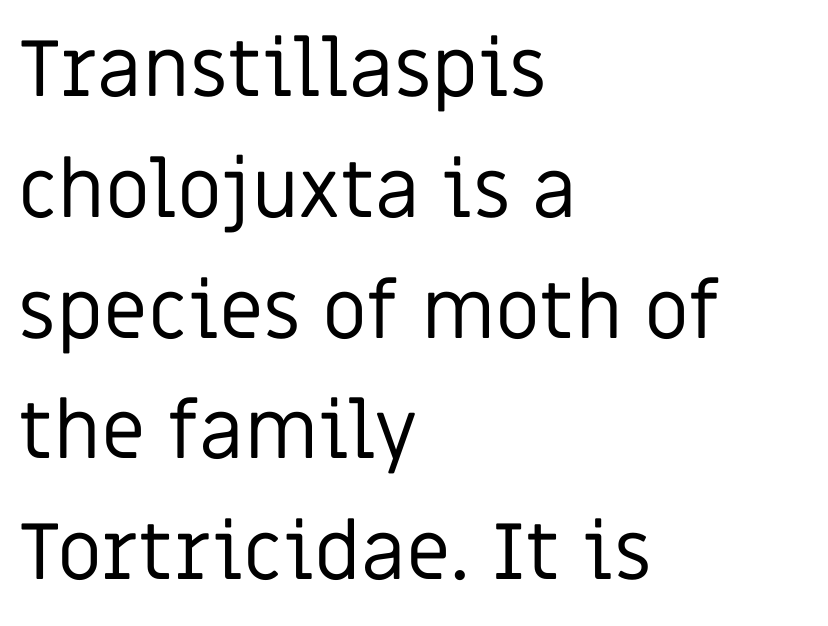
The image shows 80 px regular-weight sans-serif type, upright; set left-aligned, normal line spacing (1.51x), normal letter spacing, not underlined; low stroke contrast and a large x-height.
